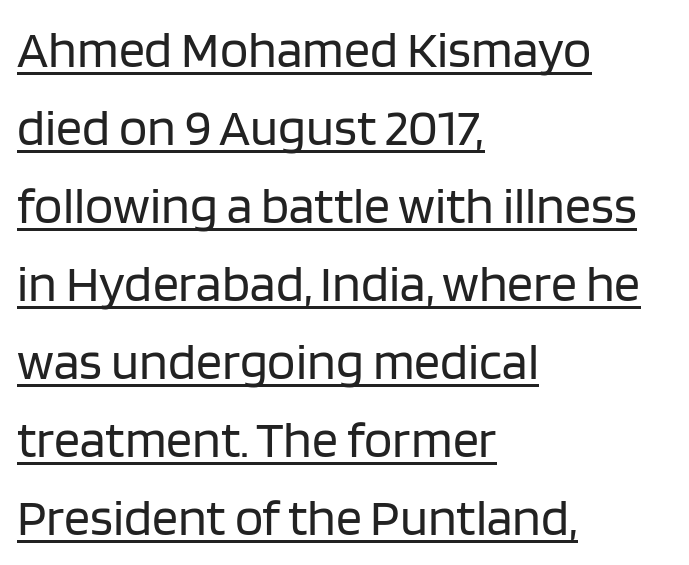
Q: Is the text bold? A: No.
Q: Is the text italic (slanted)? A: No, it is upright.
Q: Is the typeface a serif or a sans-serif typeface? A: Sans-serif.
Q: Is the text underlined? A: Yes.
Q: How is the paragraph aligned? A: Left-aligned.
Q: Is the spacing between letters normal or unusually wide? A: Normal.
Q: Is the spacing between lines tight, normal or loose? A: Normal.
Q: Width (condensed, normal, or wide)? A: Normal.
Q: Stroke contrast? A: Low.
Q: x-height? A: Large.
Q: Monospaced? A: No.
